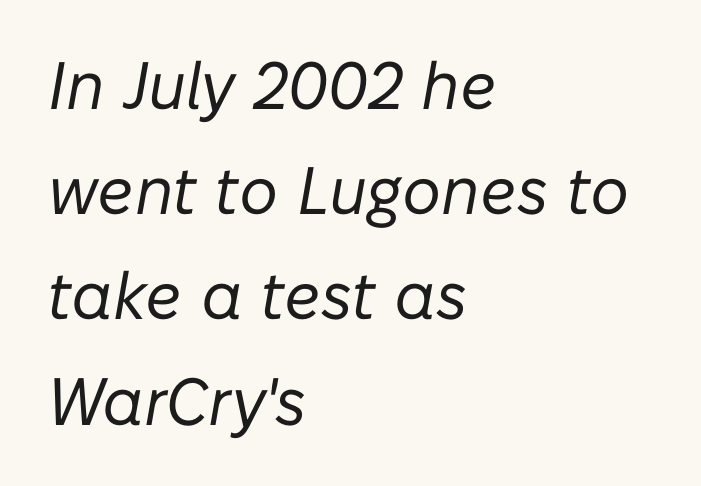
The image shows 67 px regular-weight type, italic (leaning right); set left-aligned, normal line spacing (1.57x), normal letter spacing, not underlined; low stroke contrast and a medium x-height.
